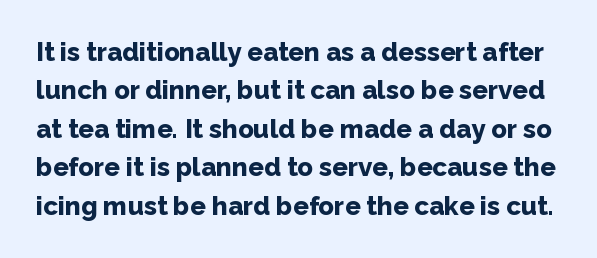
The image shows 26 px bold type, upright; set normal line spacing (1.48x), normal letter spacing, not underlined.
